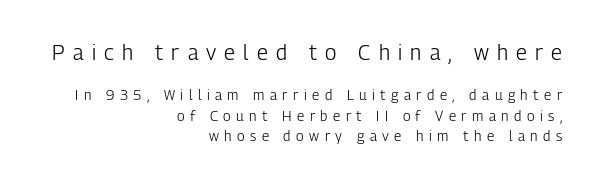
The image shows 21 px text type, upright; set right-aligned, normal line spacing (1.46x), unusually wide letter spacing (+0.39 em), not underlined; the first (top) block is 1.5x larger.
